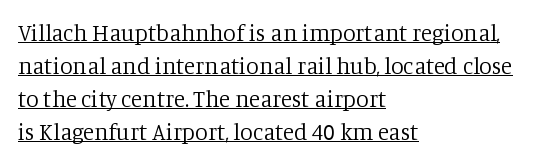
Every character sits straight up, as roman type does. Notice how descenders clear the ascenders below comfortably — that's standard leading. Inter-character spacing is left at the font's built-in metrics. Stems and bowls with no extra thickness — not bold.
